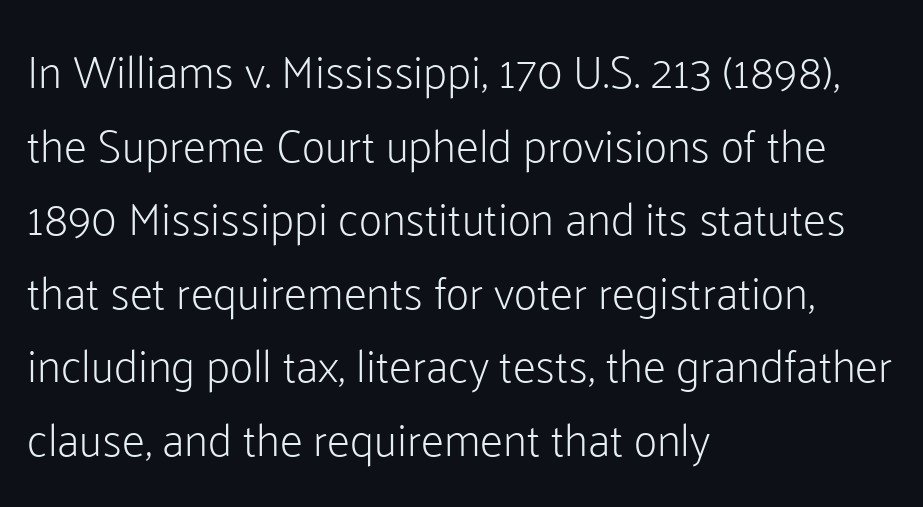
Each stroke keeps to a modest, everyday thickness or less. The face used here is a sans, in the tradition of grotesques and geometrics. Spacing verdict: proportional, widths tailored to each character. The line-height multiplier appears to be the usual default. Anything drawn beneath the words? Only blank space. The line texture is even and compact thanks to regular tracking.
